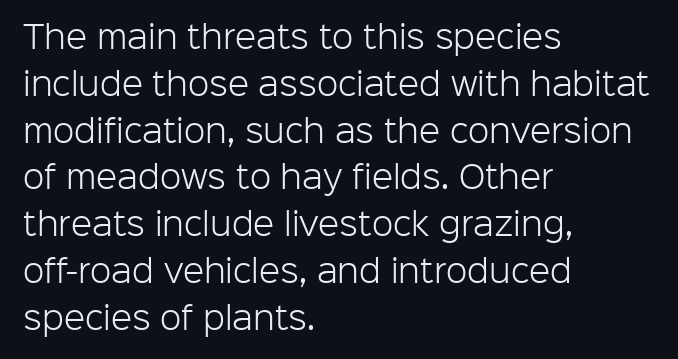
Unlike italic type, these characters show no tilt at all. Evenly set lines give the paragraph a standard silhouette. The space beneath each line is pristine and unruled. Here the designer chose a conventional face with non-uniform glyph widths. On a weight scale, this lands at 450 or below. Standard letterfit; no display-style spreading of the glyphs.
